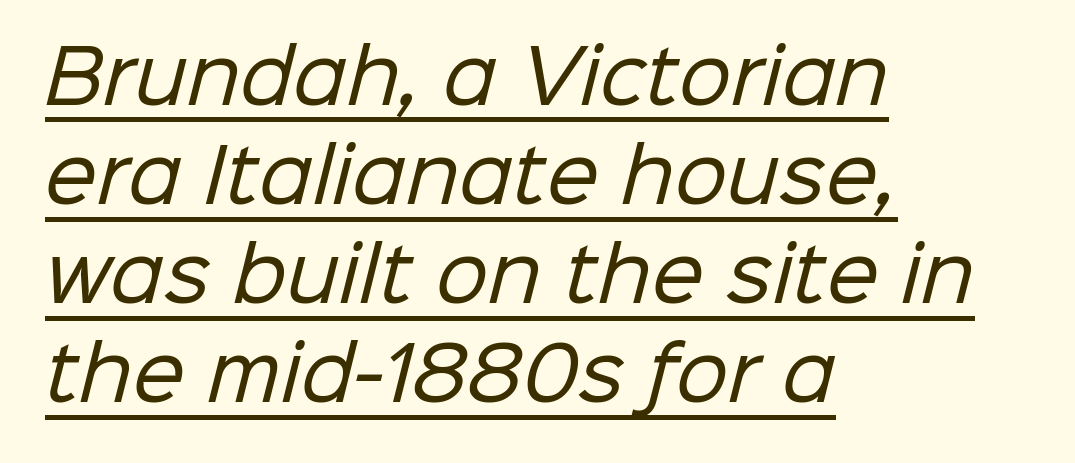
The image shows 74 px regular-weight sans-serif type; set left-aligned, normal line spacing (1.34x), normal letter spacing, underlined; low stroke contrast and a medium x-height.
